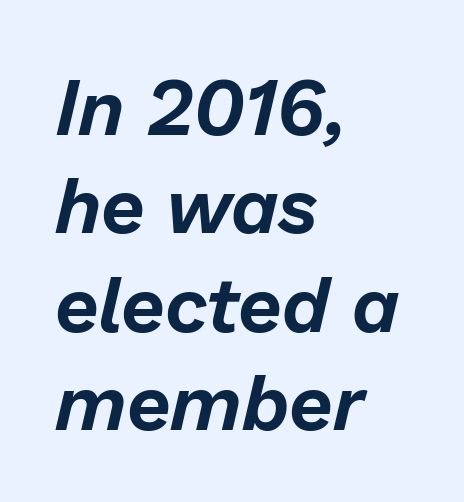
Q: Is the text italic (slanted)? A: Yes, it leans right by about 13 degrees.
Q: Is the text underlined? A: No.
Q: How is the paragraph aligned? A: Left-aligned.
Q: Is the spacing between letters normal or unusually wide? A: Normal.
Q: Is the spacing between lines tight, normal or loose? A: Normal.
Q: Width (condensed, normal, or wide)? A: Normal.
Q: Stroke contrast? A: Low.
Q: x-height? A: Medium.
Q: Monospaced? A: No.
